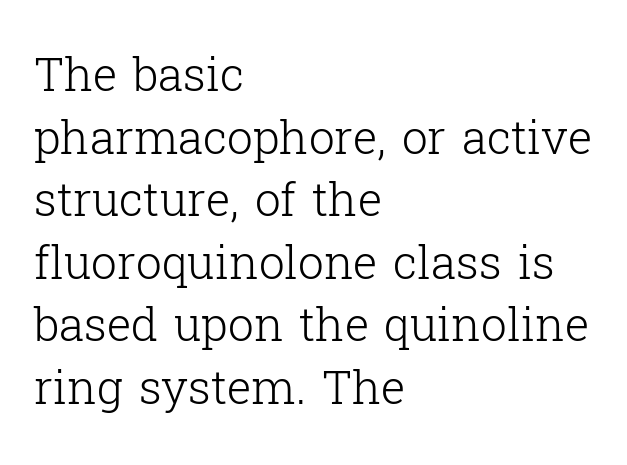
{"serif": "yes", "italic": "no", "bold": "no", "weight": "light", "width": "normal", "stroke_contrast": "low", "x_height": "medium", "monospaced": "no", "underline": "no", "align": "left", "line_spacing": "normal", "line_spacing_ratio": 1.36, "letter_spacing": "normal", "letter_spacing_em": 0.0, "glyph_px": 46}
